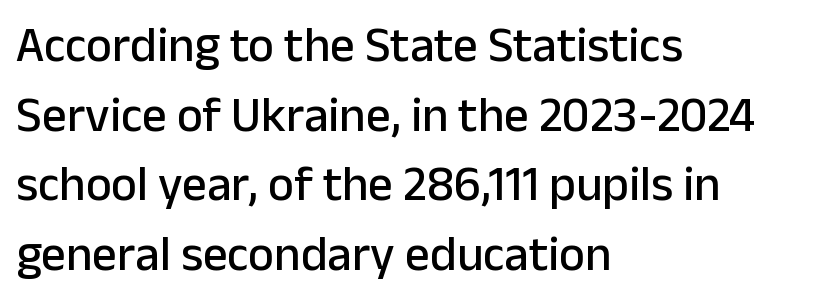
{"serif": "no", "italic": "no", "width": "normal", "stroke_contrast": "low", "x_height": "medium", "monospaced": "no", "underline": "no", "align": "left", "line_spacing": "normal", "line_spacing_ratio": 1.42, "letter_spacing": "normal", "letter_spacing_em": 0.0, "glyph_px": 49}
